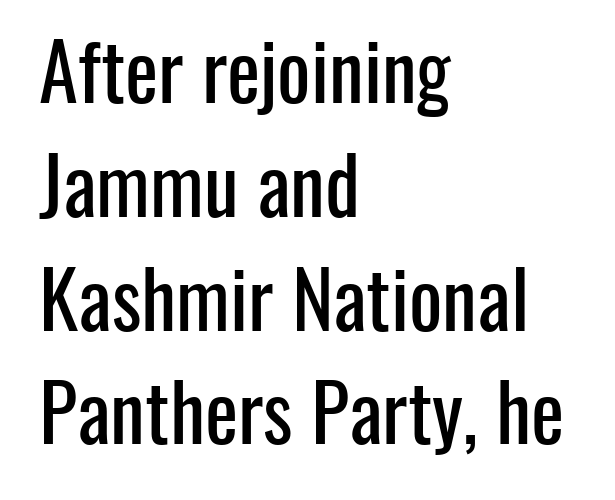
The image shows 79 px condensed sans-serif type, upright; set left-aligned, normal line spacing (1.44x), normal letter spacing, not underlined; low stroke contrast and a medium x-height.
